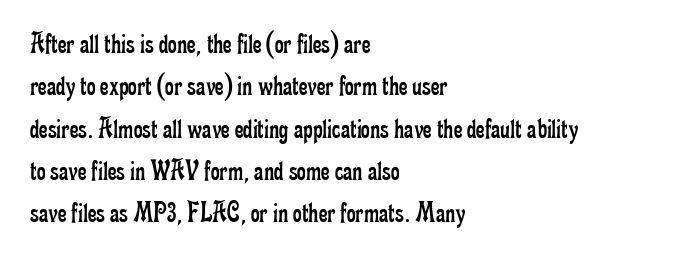
{"serif": "yes", "italic": "no", "bold": "no", "weight": "regular", "width": "condensed", "stroke_contrast": "low", "x_height": "small", "monospaced": "no", "underline": "no", "align": "left", "line_spacing": "normal", "line_spacing_ratio": 1.41, "letter_spacing": "normal", "letter_spacing_em": 0.0, "glyph_px": 30}
